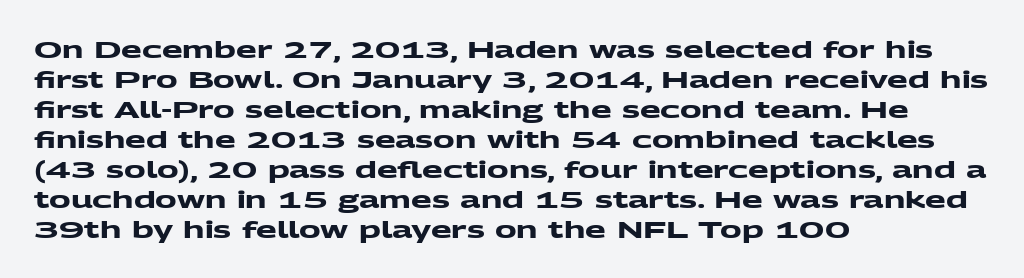
{"bold": "yes", "underline": "no", "align": "left", "line_spacing": "normal", "line_spacing_ratio": 1.25, "letter_spacing": "normal", "letter_spacing_em": 0.0, "glyph_px": 24}
